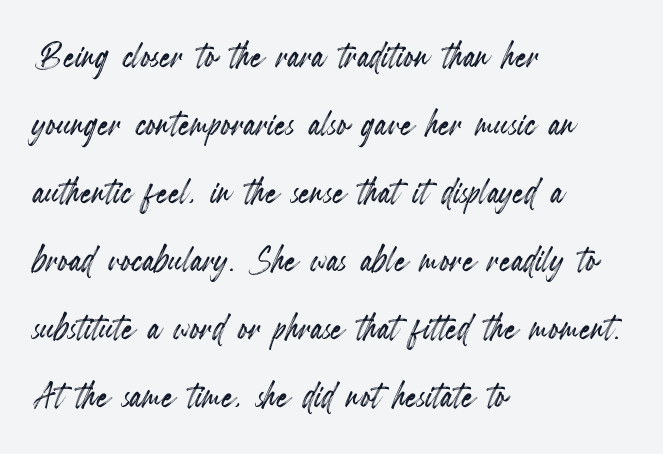
{"width": "condensed", "x_height": "small", "monospaced": "no", "underline": "no", "align": "left", "line_spacing": "normal", "line_spacing_ratio": 1.51, "letter_spacing": "normal", "letter_spacing_em": 0.0, "glyph_px": 45}
